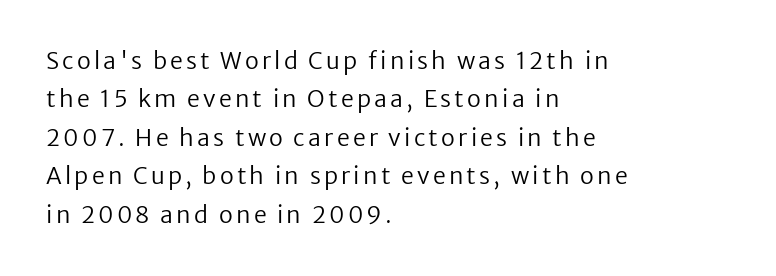
Q: Is the text bold? A: No.
Q: Is the text italic (slanted)? A: No, it is upright.
Q: Is the text underlined? A: No.
Q: How is the paragraph aligned? A: Left-aligned.
Q: Is the spacing between lines tight, normal or loose? A: Normal.
